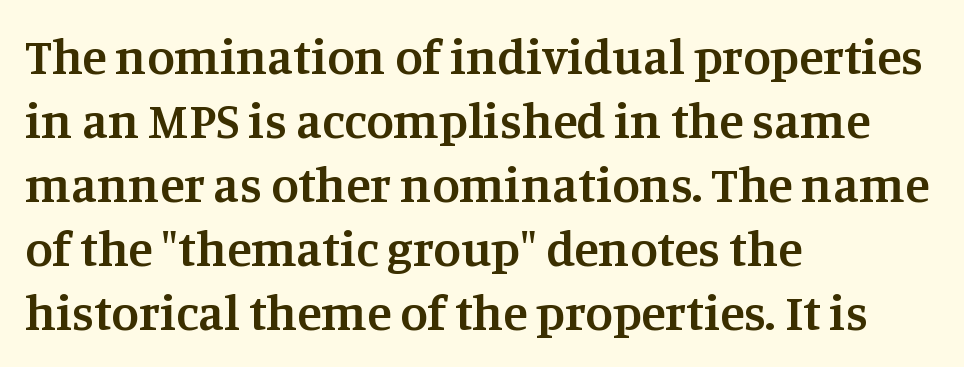
{"serif": "yes", "italic": "no", "bold": "semi", "weight": "semibold", "width": "normal", "stroke_contrast": "medium", "x_height": "large", "monospaced": "no", "underline": "no", "align": "left", "line_spacing": "normal", "line_spacing_ratio": 1.28, "letter_spacing": "normal", "letter_spacing_em": 0.0, "glyph_px": 50}
